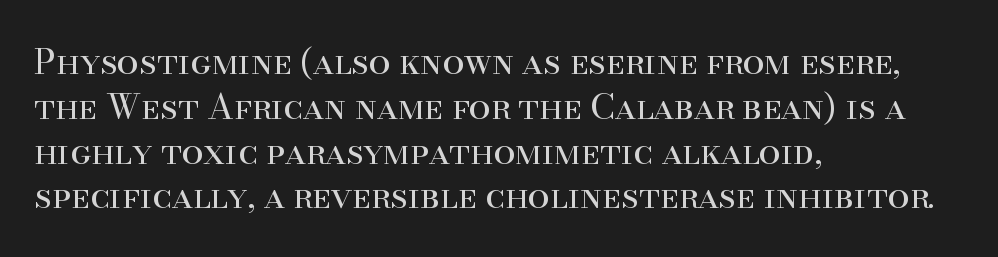
Q: Is the text bold? A: No.
Q: Is the text italic (slanted)? A: No, it is upright.
Q: Is the typeface a serif or a sans-serif typeface? A: Serif.
Q: Is the text underlined? A: No.
Q: How is the paragraph aligned? A: Left-aligned.
Q: Is the spacing between letters normal or unusually wide? A: Normal.
Q: Is the spacing between lines tight, normal or loose? A: Normal.
Q: Width (condensed, normal, or wide)? A: Normal.
Q: Stroke contrast? A: High.
Q: x-height? A: Small.
Q: Monospaced? A: No.
